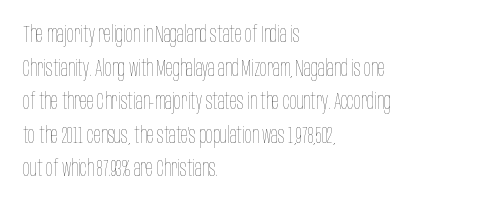
What stands out about the letter spacing? Nothing — it is the standard amount. Type without underlining. You can tell it's not italic because the verticals are truly vertical. Is there much room between lines? A standard amount, neither cramped nor airy.
